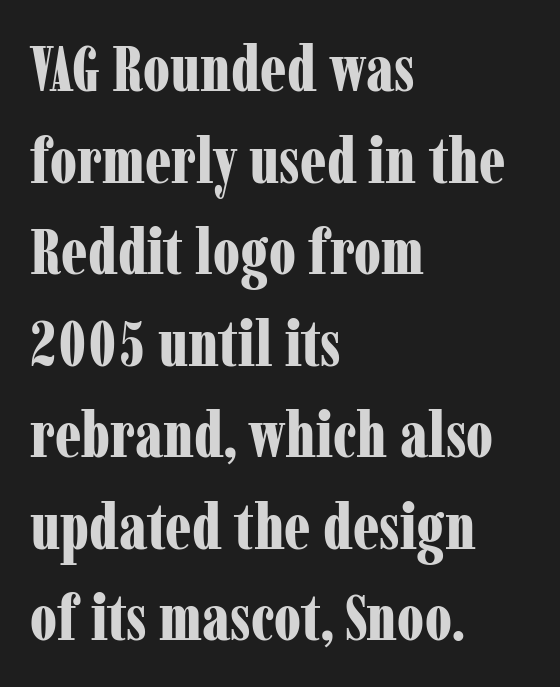
The image shows 64 px bold, condensed serif type, upright; set left-aligned, normal line spacing (1.43x), normal letter spacing, not underlined; low stroke contrast and a medium x-height.
